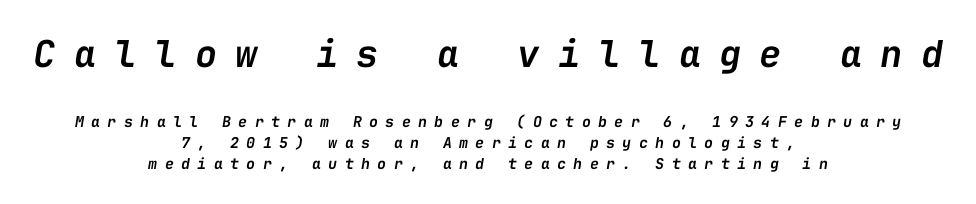
The letters in the upper block stand taller than those in the block below. Here the glyphs are tracked loosely, breaking word shapes into spaced letters. Short and long lines alike share a common midpoint. As a designer I'd log this as weight 600, semibold.
